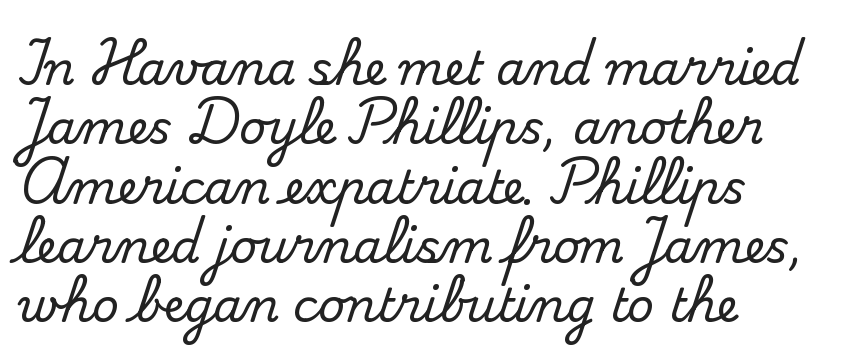
Q: Is the text italic (slanted)? A: Yes.
Q: Is the text underlined? A: No.
Q: How is the paragraph aligned? A: Left-aligned.
Q: Is the spacing between letters normal or unusually wide? A: Normal.
Q: Is the spacing between lines tight, normal or loose? A: Normal.
Q: Width (condensed, normal, or wide)? A: Normal.
Q: Stroke contrast? A: Medium.
Q: x-height? A: Small.
Q: Monospaced? A: No.
